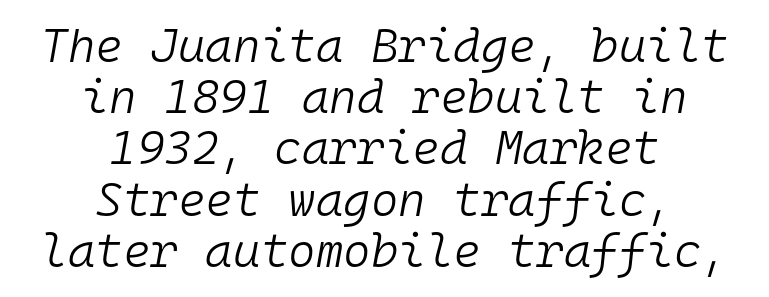
The image shows 47 px light type, italic (leaning right), monospaced; set centered, tight line spacing (1.09x), normal letter spacing, not underlined; low stroke contrast and a medium x-height.
